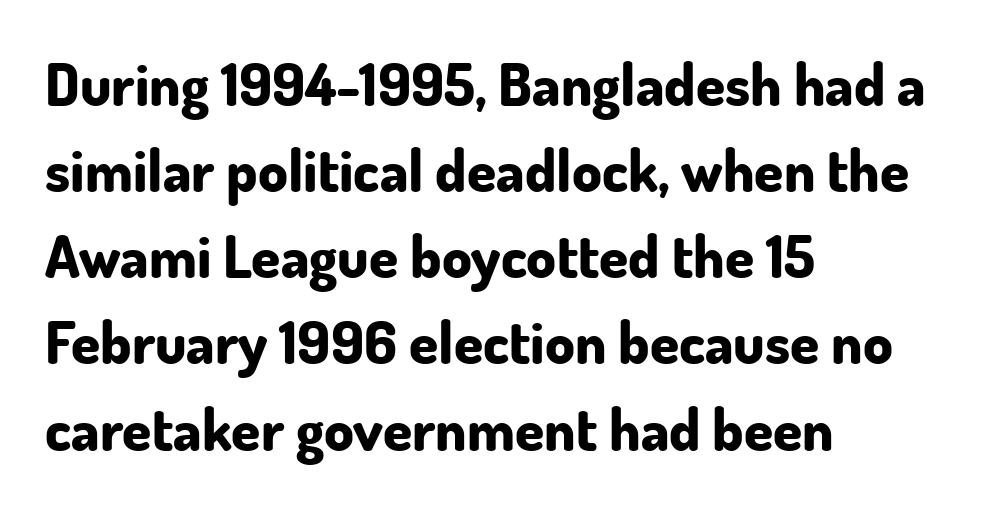
Words float on clear page, feet unadorned. The passage shown is emphatically bold. Short note: letters normally spaced. Whoever set this chose a conventional vertical rhythm. This rendering employs a face without finishing strokes, i.e., a sans-serif. The lettering stays uniformly vertical, giving the passage a roman look.
